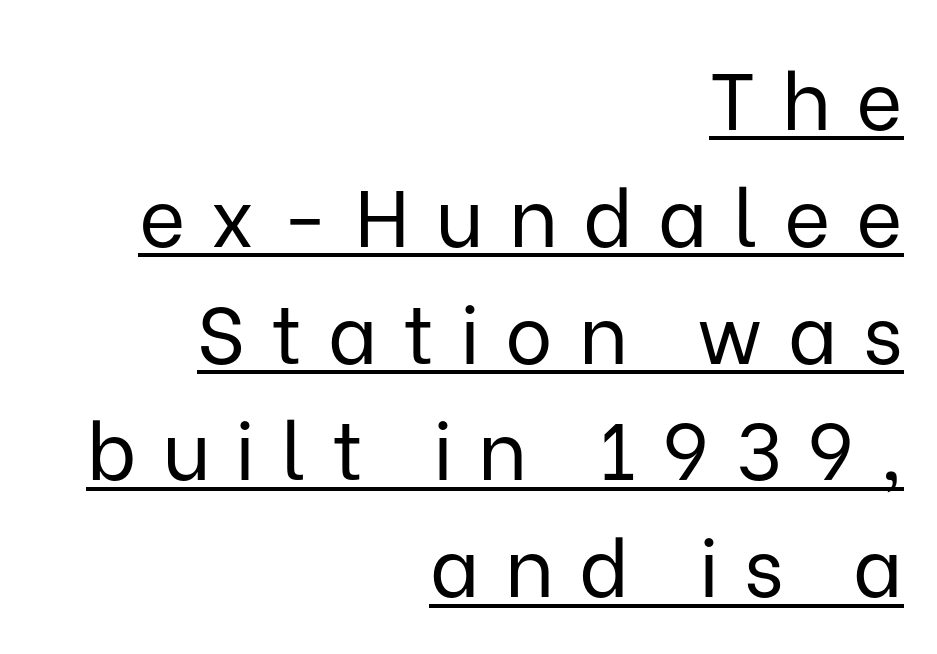
{"serif": "no", "italic": "no", "bold": "no", "weight": "regular", "width": "normal", "stroke_contrast": "low", "x_height": "medium", "monospaced": "no", "underline": "yes", "align": "right", "line_spacing": "normal", "line_spacing_ratio": 1.46, "letter_spacing": "wide", "letter_spacing_em": 0.32, "glyph_px": 80}
